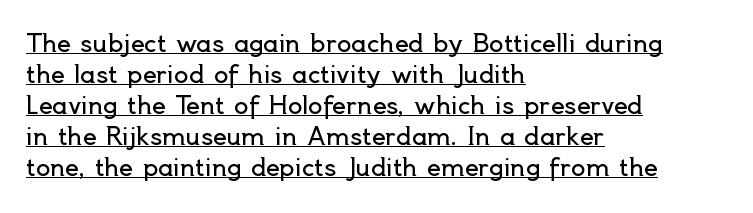
Q: Is the text bold? A: No.
Q: Is the text italic (slanted)? A: No, it is upright.
Q: Is the text underlined? A: Yes.
Q: How is the paragraph aligned? A: Left-aligned.
Q: Is the spacing between letters normal or unusually wide? A: Normal.
Q: Is the spacing between lines tight, normal or loose? A: Normal.
